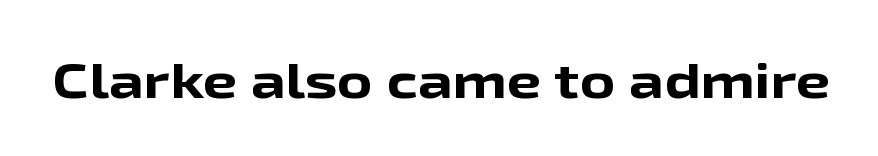
Font category for this specimen: sans-serif. Looks like regular typesetting: each glyph gets only the width it needs. Each glyph is drawn with heavy, bold strokes. Posture: vertical. Default kerning and tracking; the words read as compact shapes. Words float on clear page, feet unadorned.
